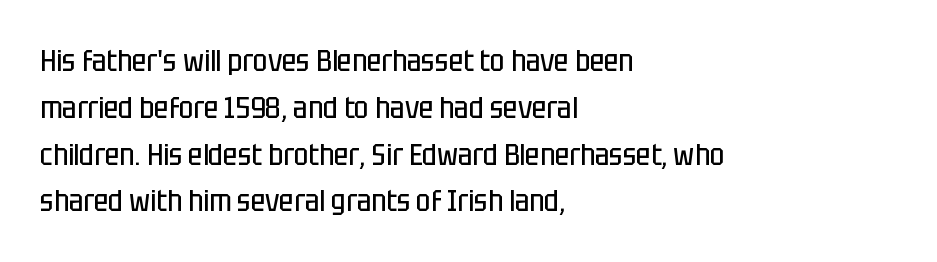
A clean baseline with only descenders dipping below it. Tracking value appears to be zero — textbook default spacing. This is roman type, the default non-slanted kind. All the whitespace from short lines collects on the right. One glance says typical: line gaps are just what's usual.
